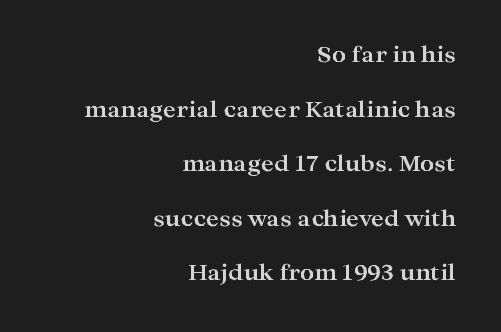
The image shows 22 px bold type, upright; set right-aligned, loose line spacing (2.48x), normal letter spacing, not underlined.
